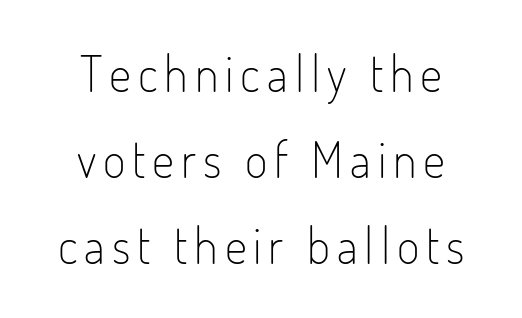
{"serif": "no", "italic": "no", "bold": "no", "weight": "light", "width": "condensed", "stroke_contrast": "low", "x_height": "small", "monospaced": "no", "underline": "no", "align": "center", "line_spacing_ratio": 1.76, "glyph_px": 49}
